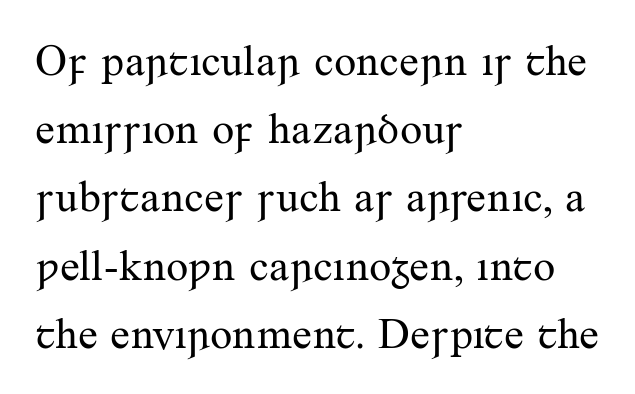
Q: Is the text bold? A: No.
Q: Is the text italic (slanted)? A: No, it is upright.
Q: Is the typeface a serif or a sans-serif typeface? A: Serif.
Q: Is the text underlined? A: No.
Q: How is the paragraph aligned? A: Left-aligned.
Q: Is the spacing between letters normal or unusually wide? A: Normal.
Q: Is the spacing between lines tight, normal or loose? A: Normal.
Q: Width (condensed, normal, or wide)? A: Normal.
Q: Stroke contrast? A: Medium.
Q: x-height? A: Small.
Q: Monospaced? A: No.
